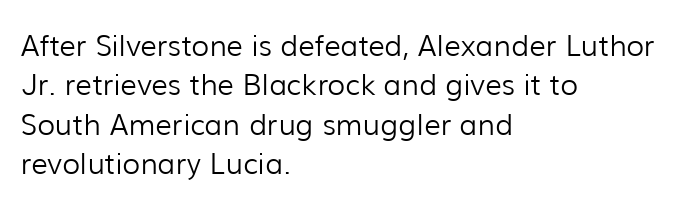
{"serif": "no", "italic": "no", "bold": "no", "weight": "light", "width": "normal", "stroke_contrast": "low", "x_height": "medium", "monospaced": "no", "underline": "no", "align": "left", "line_spacing": "normal", "line_spacing_ratio": 1.36, "letter_spacing": "normal", "letter_spacing_em": 0.0, "glyph_px": 29}
